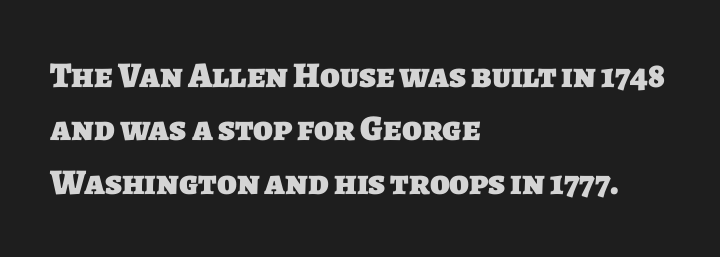
The space beneath each line is pristine and unruled. Look at the tracking — it's just the regular setting, nothing added. The passage shown is emphatically bold. The typesetter chose a ragged-right arrangement here.
